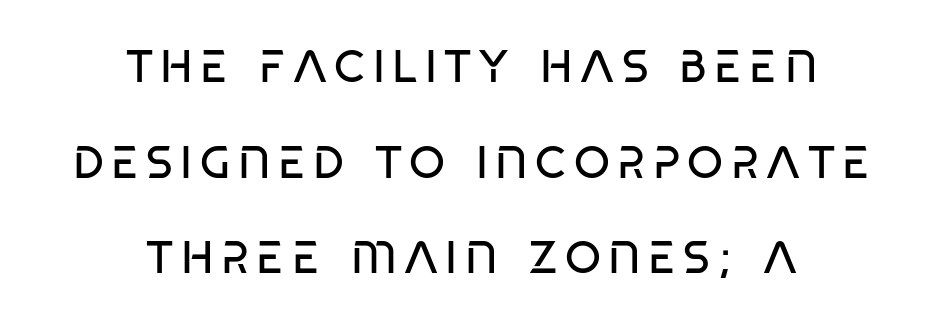
Caption: face not bold, strokes unweighted. This rendering uses center alignment, leaving both contours irregular but symmetric. Nope, no serifs anywhere on these letters. The font's upright variant was chosen for this text.
